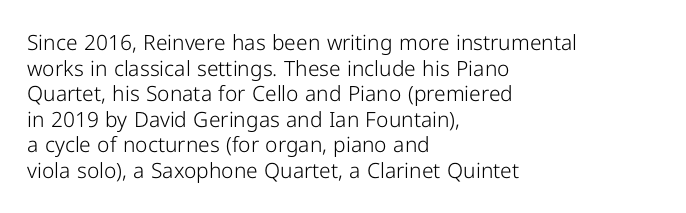
The image shows 21 px text type, upright; set left-aligned, line spacing 1.22x, normal letter spacing, not underlined.
